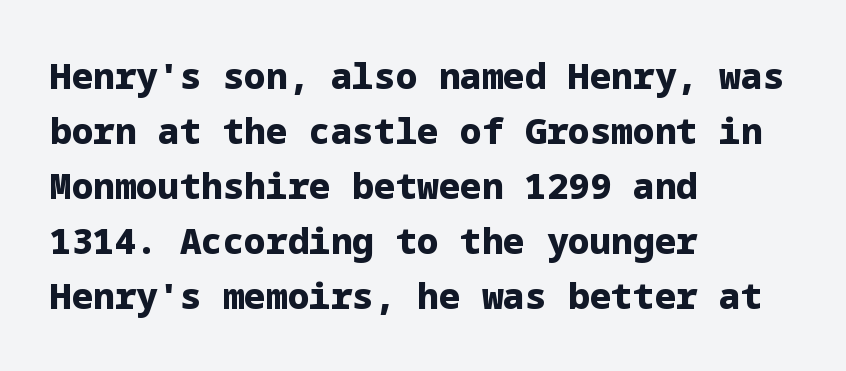
Q: Is the text bold? A: Yes.
Q: Is the text italic (slanted)? A: No, it is upright.
Q: Is the typeface a serif or a sans-serif typeface? A: Sans-serif.
Q: Is the text underlined? A: No.
Q: How is the paragraph aligned? A: Left-aligned.
Q: Is the spacing between letters normal or unusually wide? A: Normal.
Q: Is the spacing between lines tight, normal or loose? A: Normal.
Q: Width (condensed, normal, or wide)? A: Normal.
Q: Stroke contrast? A: Low.
Q: x-height? A: Medium.
